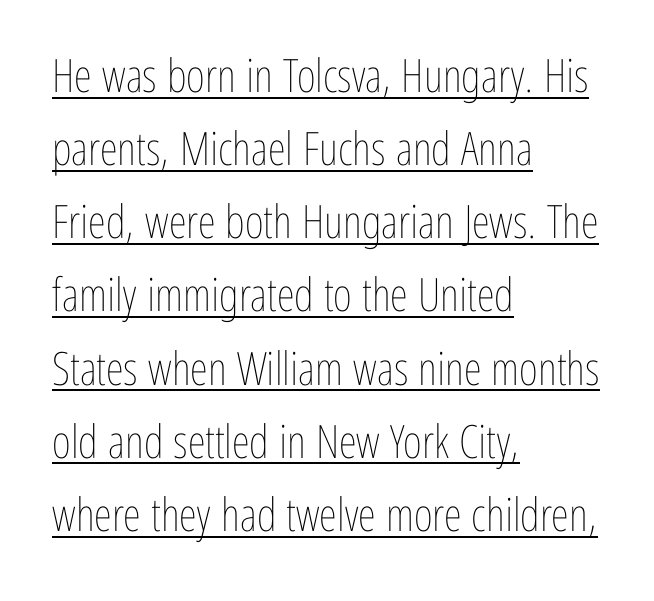
Q: Is the text bold? A: No.
Q: Is the text italic (slanted)? A: No, it is upright.
Q: Is the text underlined? A: Yes.
Q: How is the paragraph aligned? A: Left-aligned.
Q: Is the spacing between letters normal or unusually wide? A: Normal.
Q: Is the spacing between lines tight, normal or loose? A: Normal.
Q: Width (condensed, normal, or wide)? A: Condensed.
Q: Stroke contrast? A: Low.
Q: x-height? A: Medium.
Q: Monospaced? A: No.
